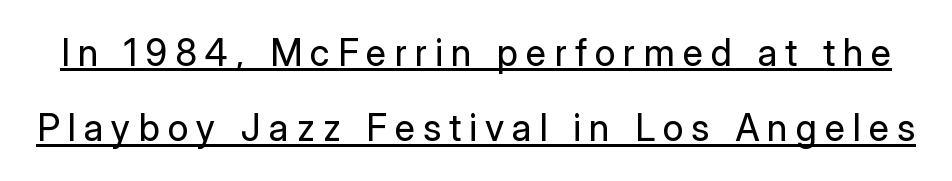
Q: Is the text bold? A: No.
Q: Is the text italic (slanted)? A: No, it is upright.
Q: Is the typeface a serif or a sans-serif typeface? A: Sans-serif.
Q: Is the text underlined? A: Yes.
Q: Is the spacing between letters normal or unusually wide? A: Unusually wide.
Q: Is the spacing between lines tight, normal or loose? A: Loose.
Q: Width (condensed, normal, or wide)? A: Normal.
Q: Stroke contrast? A: Low.
Q: x-height? A: Medium.
Q: Monospaced? A: No.
